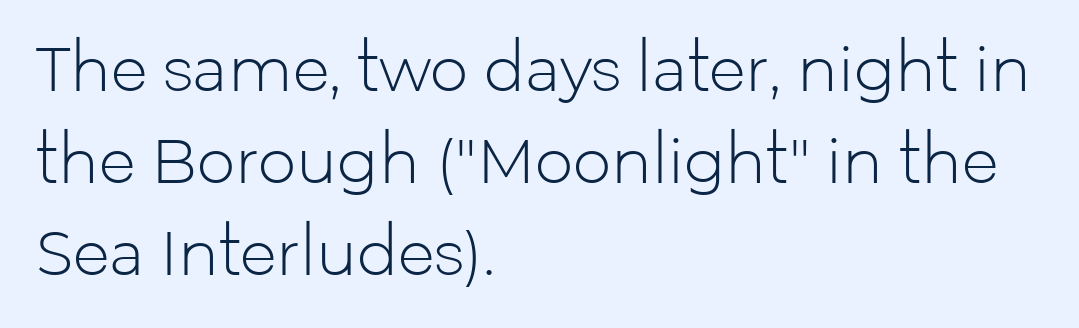
Q: Is the text bold? A: No.
Q: Is the text italic (slanted)? A: No, it is upright.
Q: Is the typeface a serif or a sans-serif typeface? A: Sans-serif.
Q: Is the text underlined? A: No.
Q: How is the paragraph aligned? A: Left-aligned.
Q: Is the spacing between letters normal or unusually wide? A: Normal.
Q: Is the spacing between lines tight, normal or loose? A: Normal.
Q: Width (condensed, normal, or wide)? A: Normal.
Q: Stroke contrast? A: Low.
Q: x-height? A: Medium.
Q: Monospaced? A: No.
